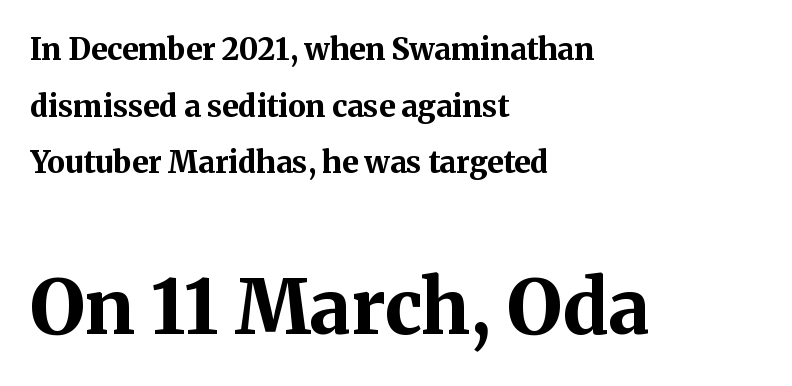
{"serif": "yes", "italic": "no", "bold": "yes", "weight": "bold", "width": "normal", "stroke_contrast": "medium", "x_height": "medium", "monospaced": "no", "underline": "no", "align": "left", "line_spacing_ratio": 1.89, "letter_spacing": "normal", "letter_spacing_em": 0.0, "larger_block": "second", "size_ratio": 2.5, "glyph_px": 75}
